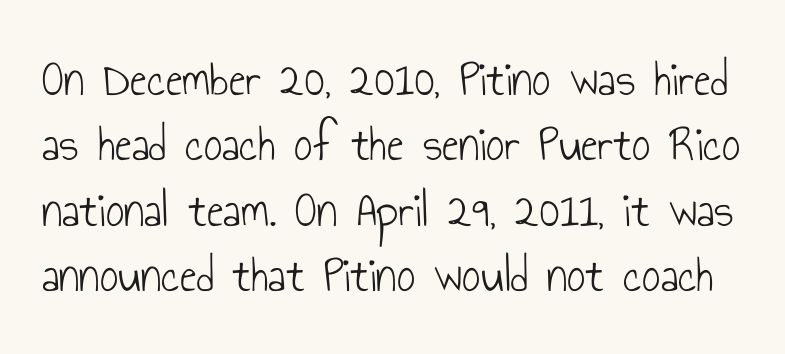
Q: Is the text bold? A: No.
Q: Is the text italic (slanted)? A: No, it is upright.
Q: Is the typeface a serif or a sans-serif typeface? A: Sans-serif.
Q: Is the text underlined? A: No.
Q: Is the spacing between letters normal or unusually wide? A: Normal.
Q: Is the spacing between lines tight, normal or loose? A: Normal.
Q: Width (condensed, normal, or wide)? A: Condensed.
Q: Stroke contrast? A: Low.
Q: x-height? A: Small.
Q: Monospaced? A: No.
